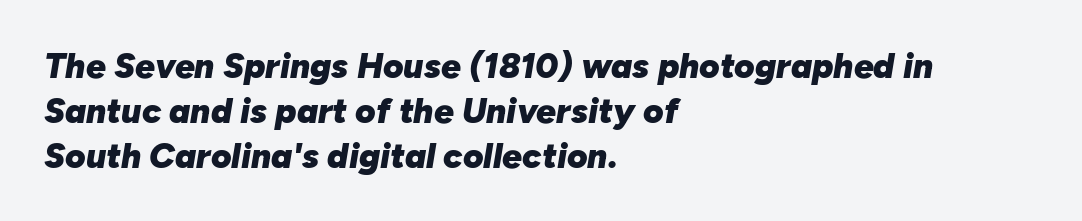
{"italic": "yes", "lean": "right", "slant_degrees": 10, "bold": "yes", "weight": "heavy", "width": "normal", "stroke_contrast": "low", "x_height": "medium", "monospaced": "no", "underline": "no", "align": "left", "line_spacing": "normal", "line_spacing_ratio": 1.28, "letter_spacing": "normal", "letter_spacing_em": 0.0, "glyph_px": 35}
